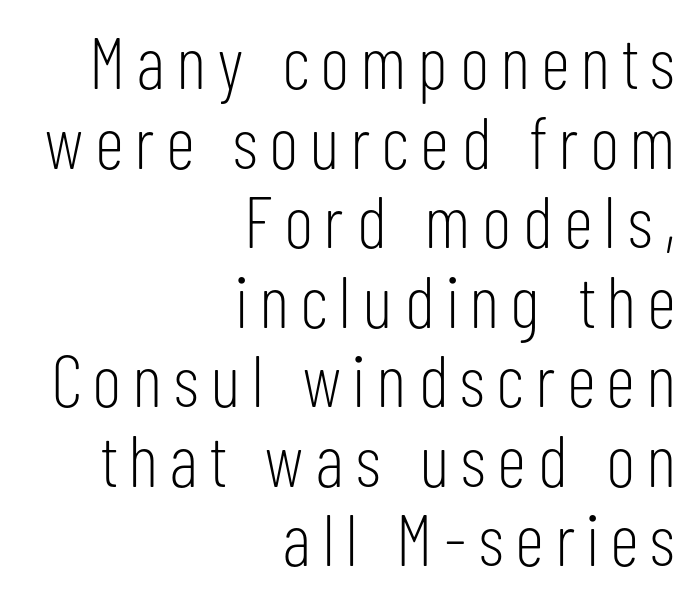
{"serif": "no", "italic": "no", "bold": "no", "weight": "light", "width": "condensed", "stroke_contrast": "low", "x_height": "medium", "monospaced": "no", "underline": "no", "align": "right", "line_spacing": "tight", "line_spacing_ratio": 1.09, "glyph_px": 73}
